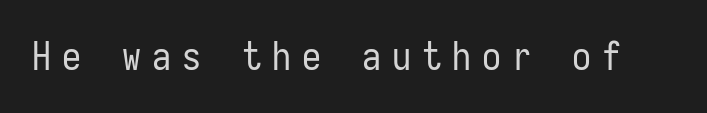
{"serif": "no", "italic": "no", "bold": "no", "weight": "regular", "width": "condensed", "stroke_contrast": "low", "x_height": "medium", "monospaced": "yes", "underline": "no", "letter_spacing": "wide", "letter_spacing_em": 0.29, "glyph_px": 38}
